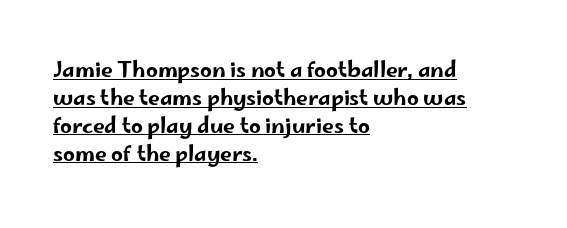
The image shows 21 px text type, upright; set left-aligned, normal line spacing (1.33x), normal letter spacing, underlined.
